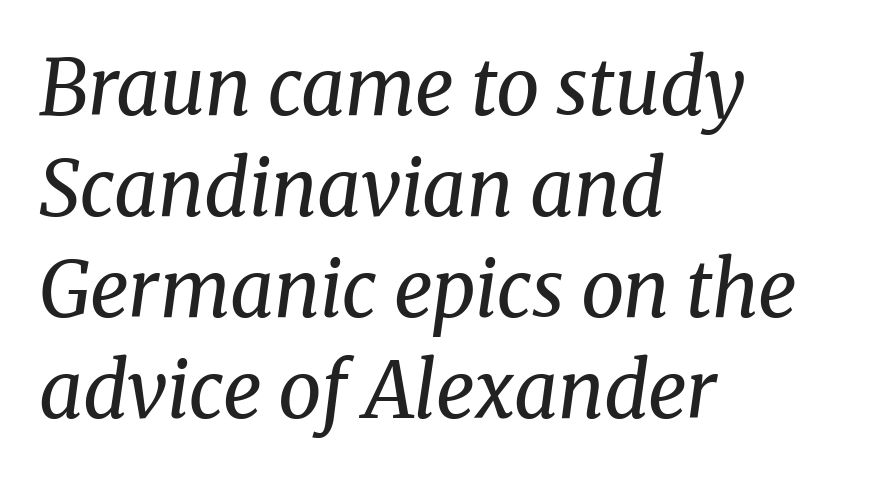
Q: Is the text bold? A: No.
Q: Is the text italic (slanted)? A: Yes, it leans right by about 8 degrees.
Q: Is the typeface a serif or a sans-serif typeface? A: Serif.
Q: Is the text underlined? A: No.
Q: How is the paragraph aligned? A: Left-aligned.
Q: Is the spacing between letters normal or unusually wide? A: Normal.
Q: Is the spacing between lines tight, normal or loose? A: Normal.
Q: Width (condensed, normal, or wide)? A: Normal.
Q: Stroke contrast? A: Medium.
Q: x-height? A: Medium.
Q: Monospaced? A: No.
